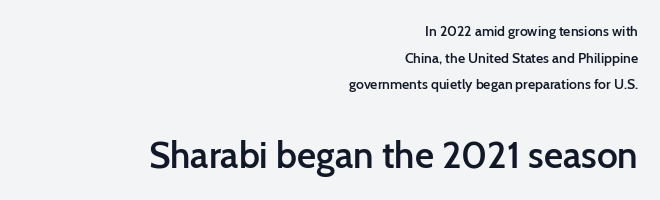
A bit beefed up — I'd call it semibold rather than bold. A flush-right, rag-left setting is used for this passage. The rendering uses a large line-height, opening up the rows. The tracking reads as untouched default to a designer's eye.
